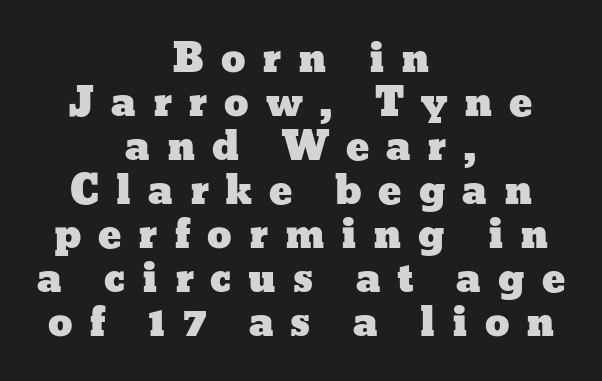
{"italic": "no", "width": "wide", "stroke_contrast": "low", "x_height": "medium", "monospaced": "no", "underline": "no", "align": "center", "line_spacing": "tight", "line_spacing_ratio": 1.13, "letter_spacing": "wide", "letter_spacing_em": 0.43, "glyph_px": 39}
